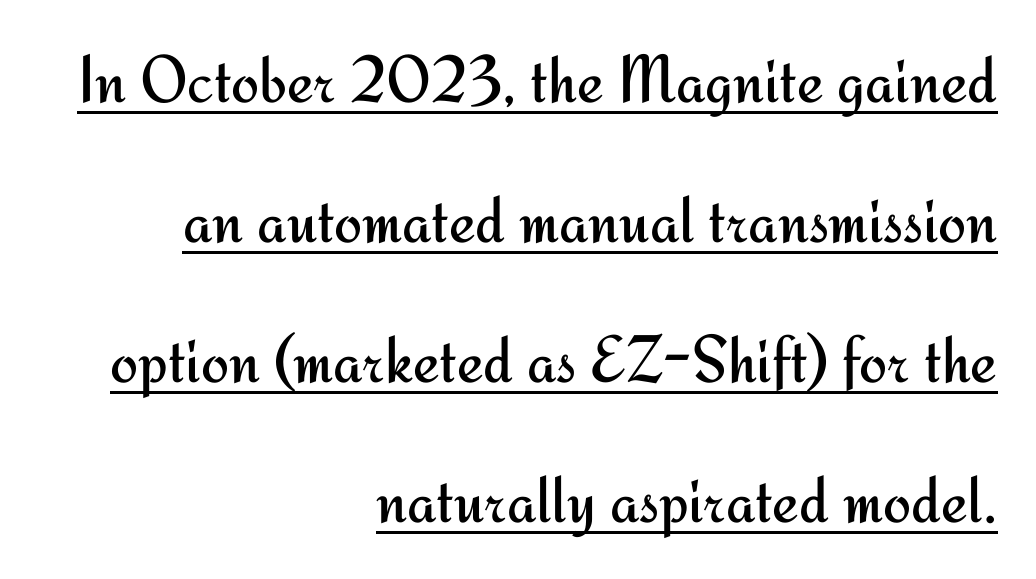
The image shows 67 px regular-weight sans-serif type, upright; set right-aligned, loose line spacing (2.09x), normal letter spacing, underlined; medium stroke contrast and a small x-height.
